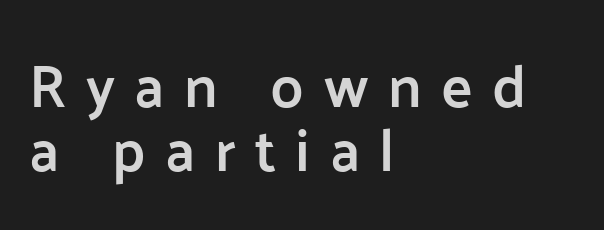
Decoration check: the copy has no underline. Slightly chunky letters — semibold, I'd say, not full bold. A sans-serif font was chosen for this passage. Compared with typical body copy, the letter spacing here is much looser. The letters advance in unequal steps, a hallmark of proportional type. Designer's note — italics off, roman on.
